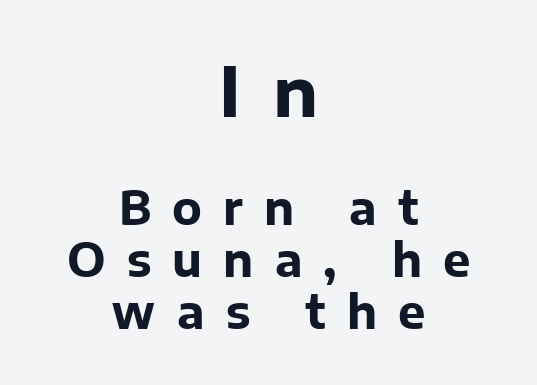
Q: Is the text bold? A: Yes.
Q: Is the text italic (slanted)? A: No, it is upright.
Q: Is the typeface a serif or a sans-serif typeface? A: Sans-serif.
Q: Is the text underlined? A: No.
Q: How is the paragraph aligned? A: Centered.
Q: Is the spacing between letters normal or unusually wide? A: Unusually wide.
Q: Is the spacing between lines tight, normal or loose? A: Tight.
Q: Which block of text is set in a larger size, the first (top) or the second (bottom)? A: The first (top) one.
Q: Width (condensed, normal, or wide)? A: Normal.
Q: Stroke contrast? A: Low.
Q: x-height? A: Medium.
Q: Monospaced? A: No.
